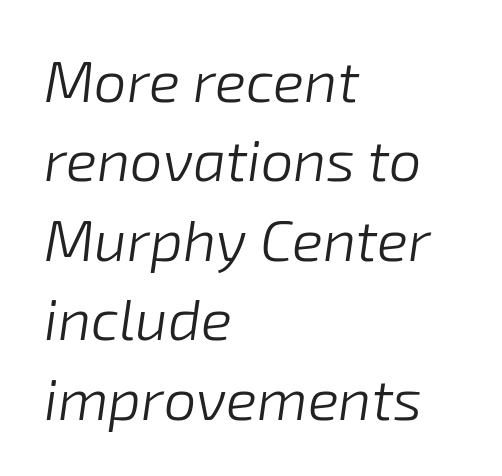
This rendering uses left alignment, leaving the right contour irregular. Looking at the ascenders, they clearly lean. The typesetting does not lean heavy: it is not bold. This sample keeps an unexceptional amount of space between lines. Here the glyphs are tracked normally, forming tight word shapes.
